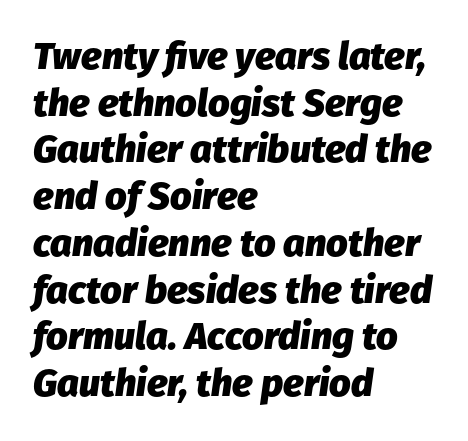
Q: Is the text bold? A: Yes.
Q: Is the text italic (slanted)? A: Yes, it leans right by about 8 degrees.
Q: Is the text underlined? A: No.
Q: How is the paragraph aligned? A: Left-aligned.
Q: Is the spacing between letters normal or unusually wide? A: Normal.
Q: Width (condensed, normal, or wide)? A: Normal.
Q: Stroke contrast? A: Low.
Q: x-height? A: Medium.
Q: Monospaced? A: No.
